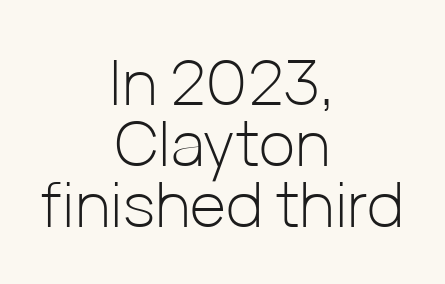
Posture: straight, roman, zero tilt. Whoever set this chose condensed vertical rhythm over breathing room. Each word holds together tightly as a unit, with standard inter-letter gaps. A typesetter would label this face a sans.
